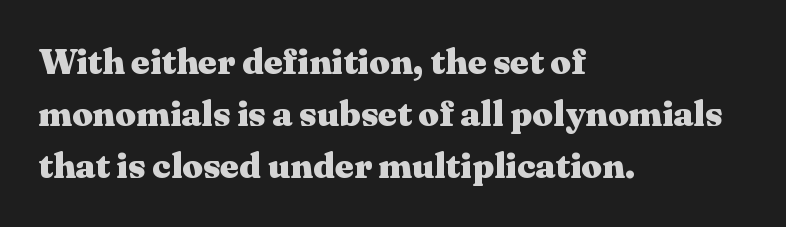
The image shows 36 px heavy, wide serif type, upright; set left-aligned, normal line spacing (1.45x), normal letter spacing, not underlined; medium stroke contrast and a medium x-height.
